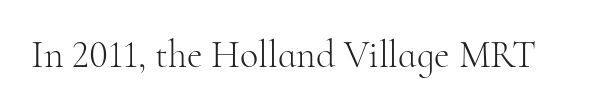
{"serif": "yes", "italic": "no", "bold": "no", "weight": "light", "width": "normal", "stroke_contrast": "high", "x_height": "small", "monospaced": "no", "underline": "no", "letter_spacing": "normal", "letter_spacing_em": 0.0, "glyph_px": 38}
